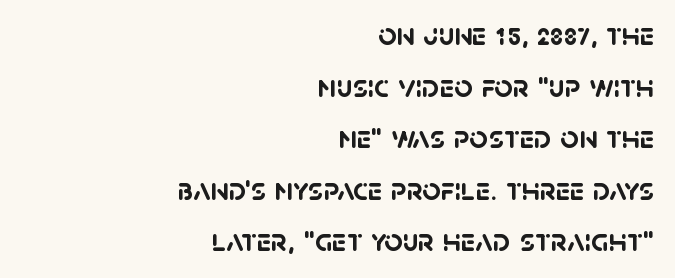
The image shows 32 px semibold sans-serif type; set right-aligned, normal line spacing (1.61x), normal letter spacing, not underlined; low stroke contrast and a large x-height.
